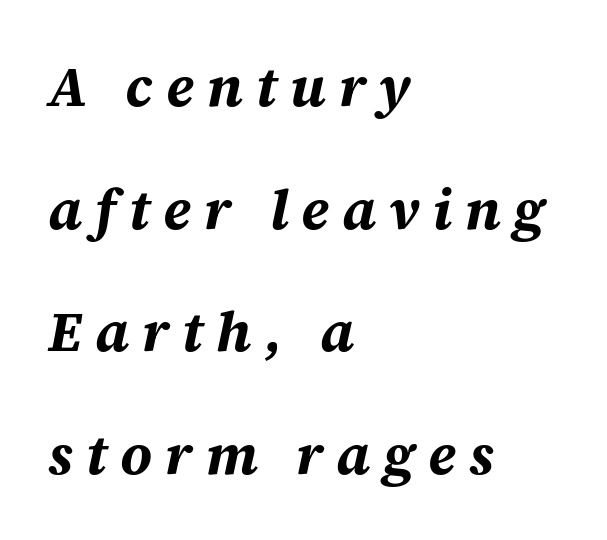
The image shows 56 px bold type, italic (leaning right); set left-aligned, loose line spacing (2.19x), unusually wide letter spacing (+0.23 em), not underlined; medium stroke contrast and a large x-height.
